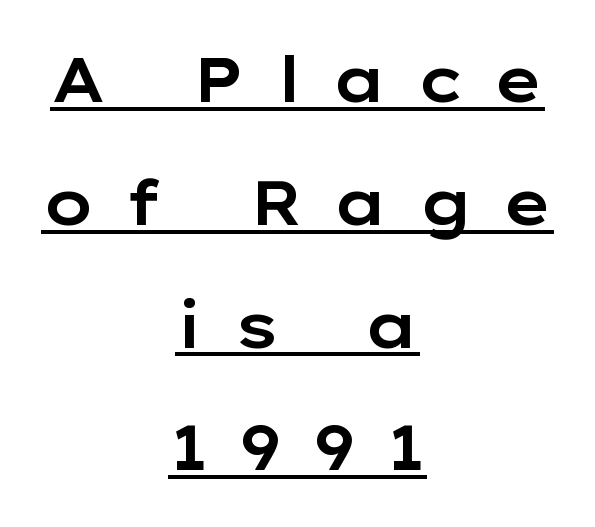
The image shows 62 px wide sans-serif type, upright; set centered, loose line spacing (1.98x), unusually wide letter spacing (+0.48 em), underlined; low stroke contrast and a medium x-height.
